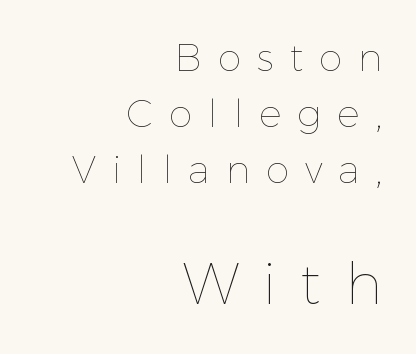
Q: Is the text bold? A: No.
Q: Is the text italic (slanted)? A: No, it is upright.
Q: Is the text underlined? A: No.
Q: How is the paragraph aligned? A: Right-aligned.
Q: Is the spacing between letters normal or unusually wide? A: Unusually wide.
Q: Is the spacing between lines tight, normal or loose? A: Normal.
Q: Which block of text is set in a larger size, the first (top) or the second (bottom)? A: The second (bottom) one.
Q: Width (condensed, normal, or wide)? A: Normal.
Q: x-height? A: Medium.
Q: Monospaced? A: No.
